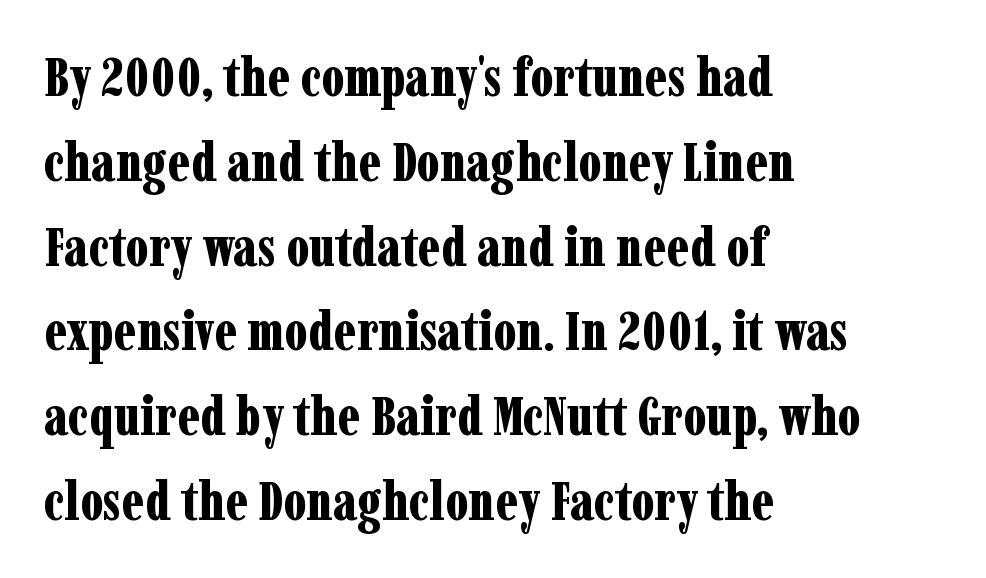
Q: Is the text bold? A: Yes.
Q: Is the text italic (slanted)? A: No, it is upright.
Q: Is the typeface a serif or a sans-serif typeface? A: Serif.
Q: Is the text underlined? A: No.
Q: How is the paragraph aligned? A: Left-aligned.
Q: Is the spacing between letters normal or unusually wide? A: Normal.
Q: Is the spacing between lines tight, normal or loose? A: Normal.
Q: Width (condensed, normal, or wide)? A: Condensed.
Q: Stroke contrast? A: Low.
Q: x-height? A: Medium.
Q: Monospaced? A: No.
